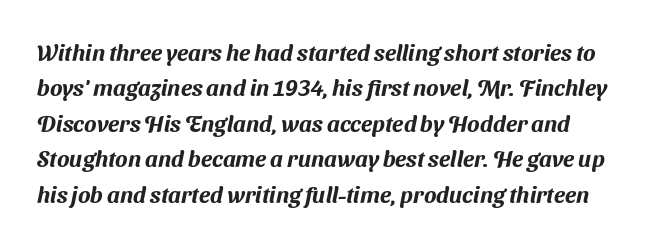
{"underline": "no", "line_spacing": "normal", "line_spacing_ratio": 1.54, "letter_spacing": "normal", "letter_spacing_em": 0.0, "glyph_px": 23}
